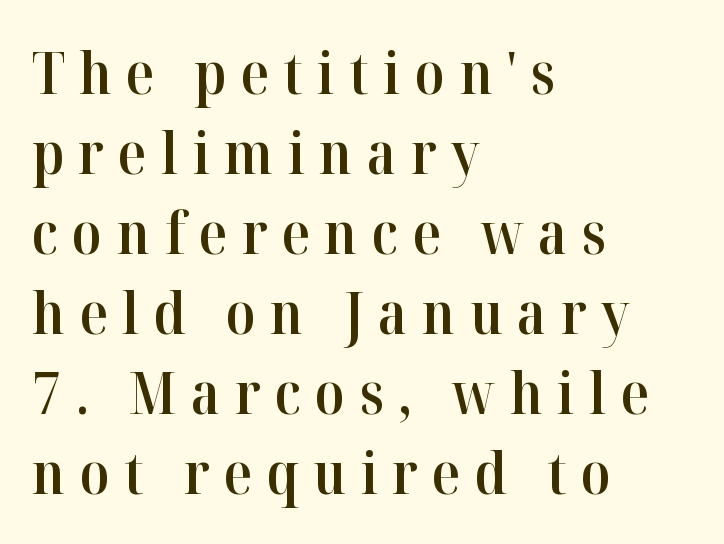
{"serif": "yes", "italic": "no", "bold": "semi", "weight": "semibold", "width": "normal", "stroke_contrast": "high", "x_height": "medium", "monospaced": "no", "underline": "no", "align": "left", "line_spacing": "normal", "line_spacing_ratio": 1.38, "letter_spacing": "wide", "letter_spacing_em": 0.25, "glyph_px": 58}
